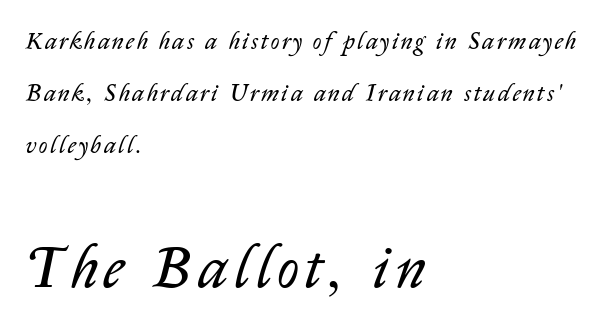
Q: Is the text bold? A: No.
Q: Is the text italic (slanted)? A: Yes, it leans right by about 14 degrees.
Q: Is the text underlined? A: No.
Q: How is the paragraph aligned? A: Left-aligned.
Q: Is the spacing between lines tight, normal or loose? A: Loose.
Q: Which block of text is set in a larger size, the first (top) or the second (bottom)? A: The second (bottom) one.
Q: Width (condensed, normal, or wide)? A: Normal.
Q: Stroke contrast? A: Low.
Q: x-height? A: Medium.
Q: Monospaced? A: No.
